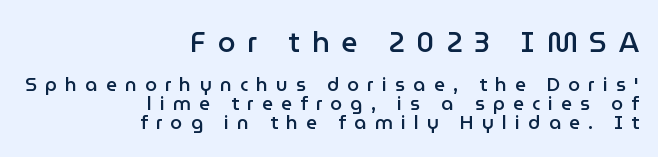
Q: Is the text bold? A: Semi-bold.
Q: Is the text italic (slanted)? A: No, it is upright.
Q: Is the typeface a serif or a sans-serif typeface? A: Sans-serif.
Q: Is the text underlined? A: No.
Q: How is the paragraph aligned? A: Right-aligned.
Q: Is the spacing between letters normal or unusually wide? A: Unusually wide.
Q: Is the spacing between lines tight, normal or loose? A: Tight.
Q: Which block of text is set in a larger size, the first (top) or the second (bottom)? A: The first (top) one.
Q: Width (condensed, normal, or wide)? A: Normal.
Q: Stroke contrast? A: Low.
Q: x-height? A: Medium.
Q: Monospaced? A: No.
